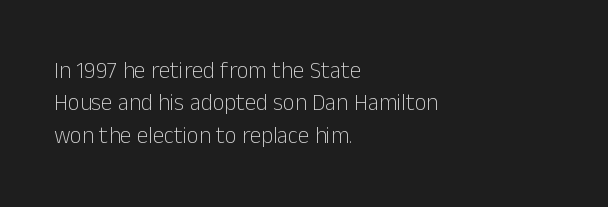
{"italic": "no", "bold": "no", "underline": "no", "align": "left", "line_spacing": "normal", "line_spacing_ratio": 1.41, "letter_spacing": "normal", "letter_spacing_em": 0.0, "glyph_px": 23}
